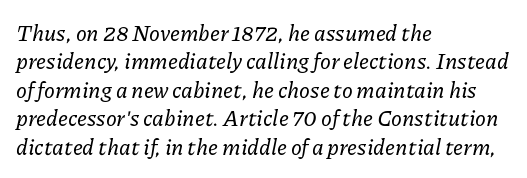
The image shows 22 px text type, italic (leaning right); set left-aligned, normal line spacing (1.29x), normal letter spacing, not underlined.
